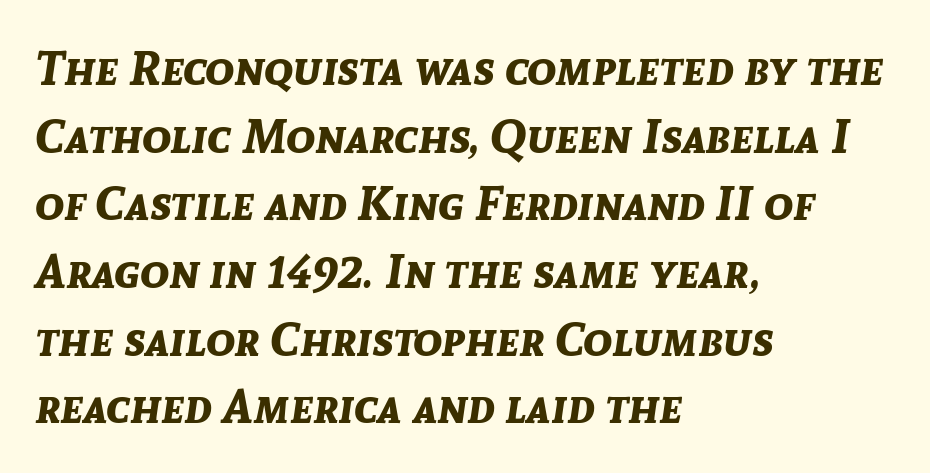
The rag falls on the right side of this text block. The face used here is proportionally spaced, like ordinary book or web type. A typesetter would call this leading conventional body-copy spacing. Tracking value appears to be zero — textbook default spacing.
